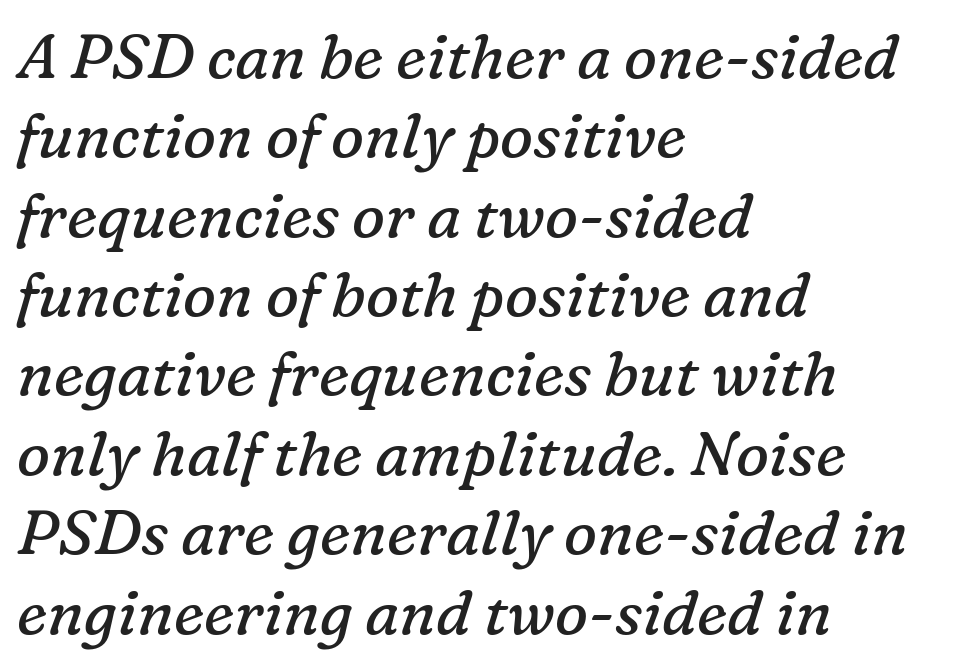
Is this a heavy cut? Hardly; it is regular or lighter. Decoration check: the copy has no underline. Quick note: interline space is typical. Little horizontal feet cap the strokes, marking this as serif type. The gaps between neighbouring characters are ordinary and unremarkable.
